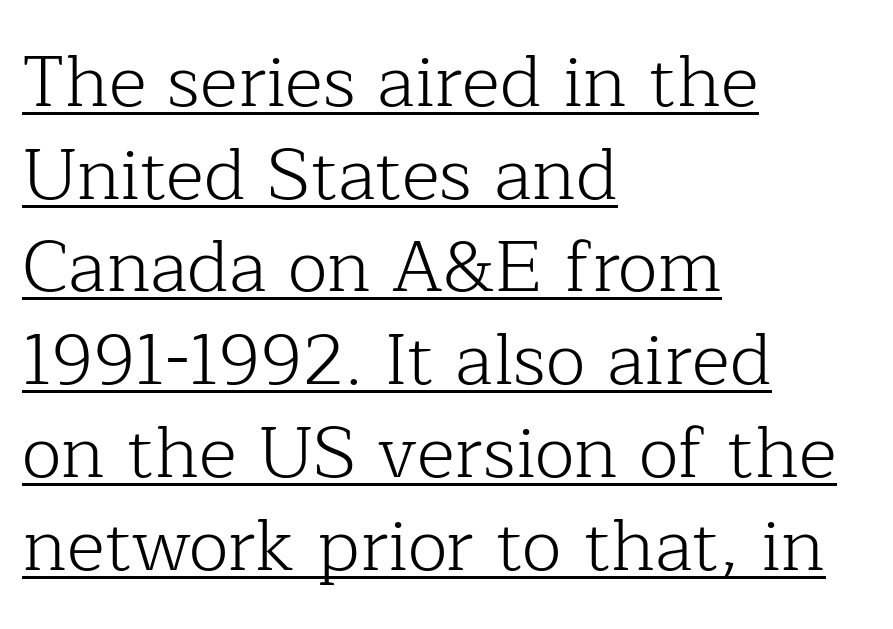
{"serif": "yes", "italic": "no", "bold": "no", "weight": "light", "width": "normal", "stroke_contrast": "low", "x_height": "medium", "monospaced": "no", "underline": "yes", "align": "left", "line_spacing": "normal", "line_spacing_ratio": 1.27, "letter_spacing": "normal", "letter_spacing_em": 0.0, "glyph_px": 73}
